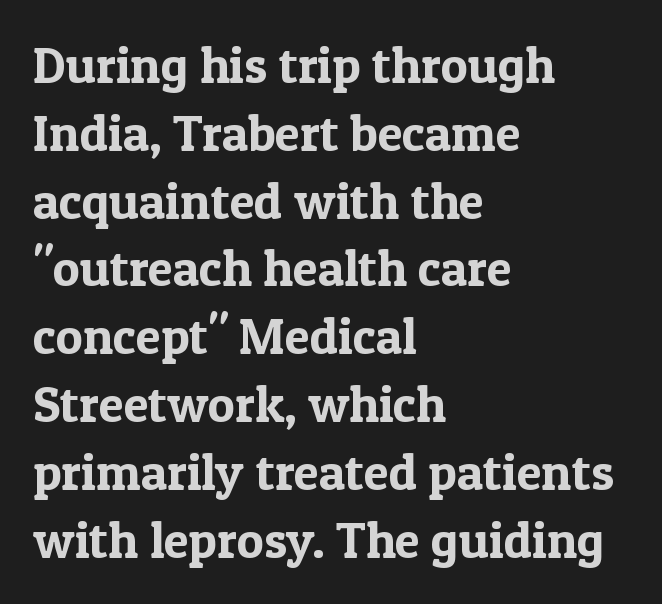
The passage shown stacks its lines at a standard gap. Which margin do the lines hug? The left one — the right edge is uneven. Each letter keeps its own natural width here, so spacing adapts to shape. What kind of face is this? One with serifs. Vertical strokes here are truly vertical. Tracking value appears to be zero — textbook default spacing.
